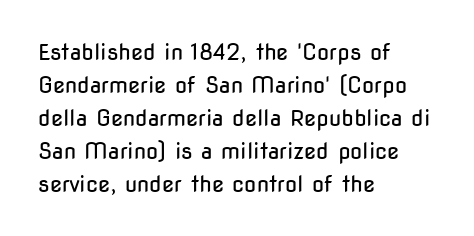
The image shows 22 px text type, upright; set left-aligned, normal line spacing (1.5x), normal letter spacing, not underlined.
